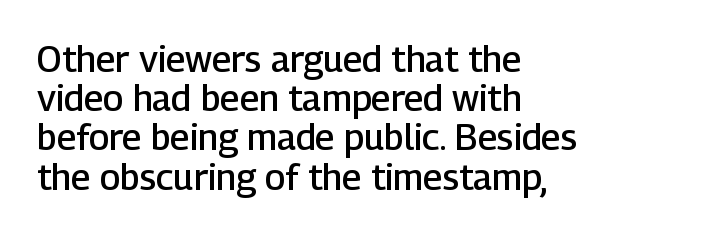
{"serif": "no", "italic": "no", "bold": "semi", "weight": "semibold", "width": "normal", "stroke_contrast": "low", "x_height": "medium", "monospaced": "no", "underline": "no", "align": "left", "line_spacing": "tight", "line_spacing_ratio": 1.09, "letter_spacing": "normal", "letter_spacing_em": 0.0, "glyph_px": 36}
